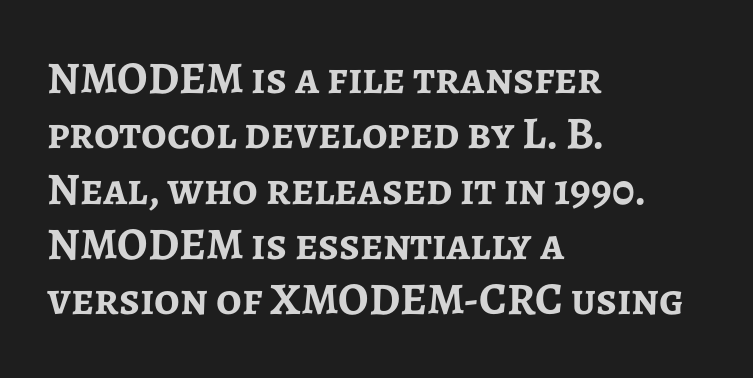
The image shows 45 px semibold sans-serif type, upright; set left-aligned, line spacing 1.23x, normal letter spacing, not underlined; low stroke contrast and a medium x-height.
